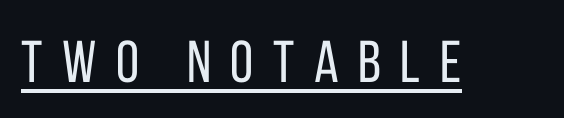
Q: Is the text bold? A: No.
Q: Is the text italic (slanted)? A: No, it is upright.
Q: Is the typeface a serif or a sans-serif typeface? A: Sans-serif.
Q: Is the text underlined? A: Yes.
Q: Is the spacing between letters normal or unusually wide? A: Unusually wide.
Q: Width (condensed, normal, or wide)? A: Condensed.
Q: Stroke contrast? A: Low.
Q: x-height? A: Large.
Q: Monospaced? A: No.
